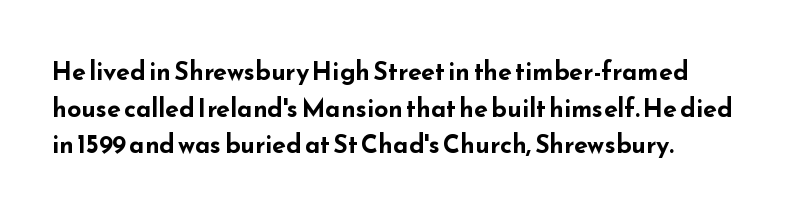
The image shows 25 px bold type, upright; set left-aligned, normal line spacing (1.47x), normal letter spacing, not underlined.
